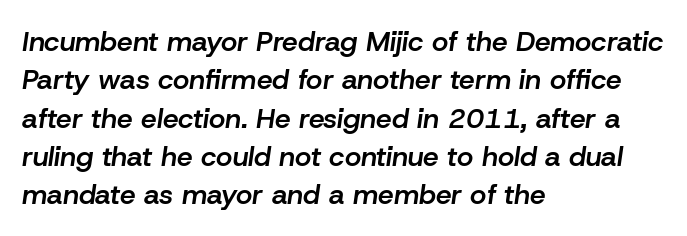
Q: Is the text bold? A: Semi-bold.
Q: Is the text italic (slanted)? A: Yes, it leans right by about 8 degrees.
Q: Is the text underlined? A: No.
Q: How is the paragraph aligned? A: Left-aligned.
Q: Is the spacing between letters normal or unusually wide? A: Normal.
Q: Is the spacing between lines tight, normal or loose? A: Normal.
Q: Width (condensed, normal, or wide)? A: Normal.
Q: Stroke contrast? A: Low.
Q: x-height? A: Medium.
Q: Monospaced? A: No.
